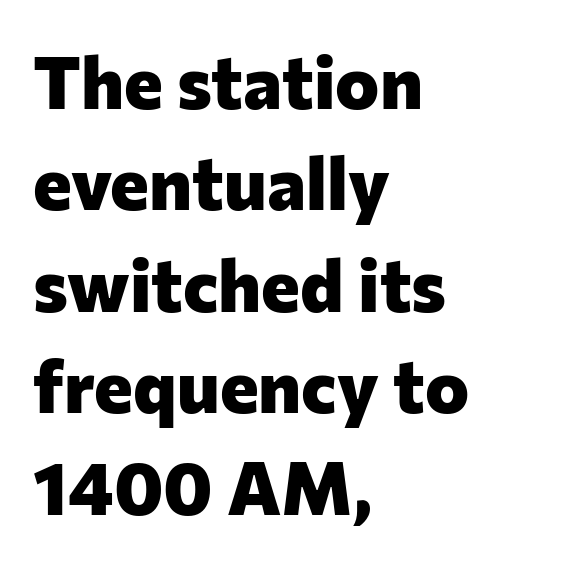
The image shows 74 px heavy sans-serif type, upright; set left-aligned, normal line spacing (1.37x), normal letter spacing, not underlined; low stroke contrast and a medium x-height.
